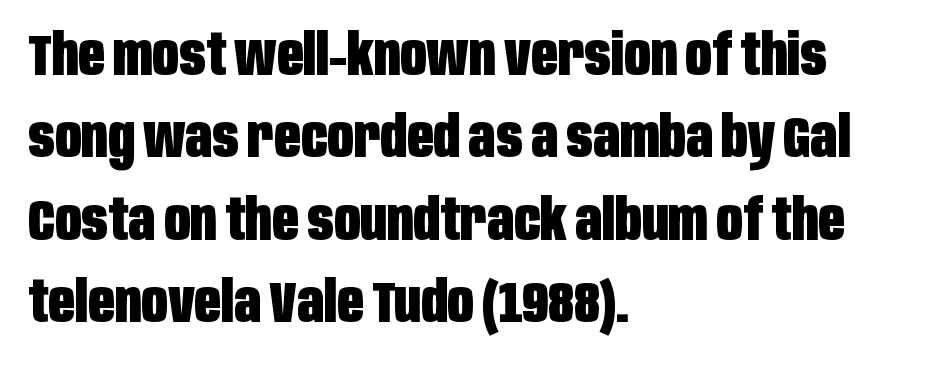
Q: Is the text bold? A: Yes.
Q: Is the text italic (slanted)? A: No, it is upright.
Q: Is the typeface a serif or a sans-serif typeface? A: Sans-serif.
Q: Is the text underlined? A: No.
Q: How is the paragraph aligned? A: Left-aligned.
Q: Is the spacing between letters normal or unusually wide? A: Normal.
Q: Is the spacing between lines tight, normal or loose? A: Normal.
Q: Width (condensed, normal, or wide)? A: Condensed.
Q: Stroke contrast? A: Low.
Q: x-height? A: Large.
Q: Monospaced? A: No.
